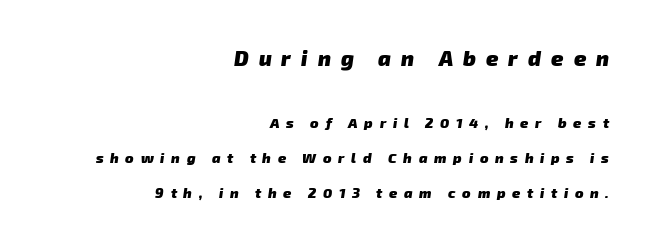
Q: Is the text bold? A: Yes.
Q: Is the text underlined? A: No.
Q: How is the paragraph aligned? A: Right-aligned.
Q: Is the spacing between letters normal or unusually wide? A: Unusually wide.
Q: Is the spacing between lines tight, normal or loose? A: Loose.
Q: Which block of text is set in a larger size, the first (top) or the second (bottom)? A: The first (top) one.
